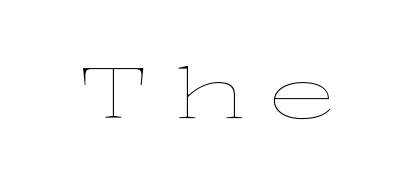
Descenders hang freely into open space. Compared with a typical body face, this is equally light or lighter still. Each word looks stretched out because of the extra space between its letters. When letters stand straight like this, we call the style roman or upright. Spacing verdict: proportional, widths tailored to each character.
